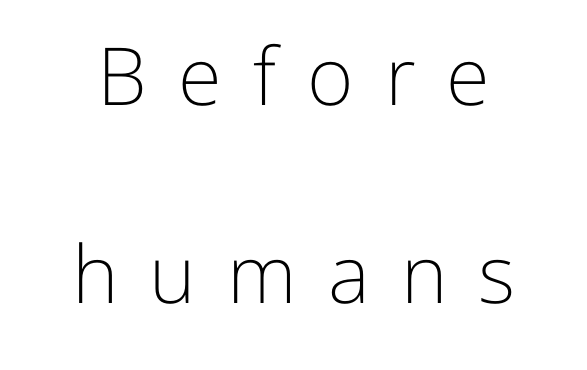
The image shows 80 px light sans-serif type, upright; set loose line spacing (2.48x), unusually wide letter spacing (+0.39 em), not underlined; low stroke contrast and a medium x-height.
